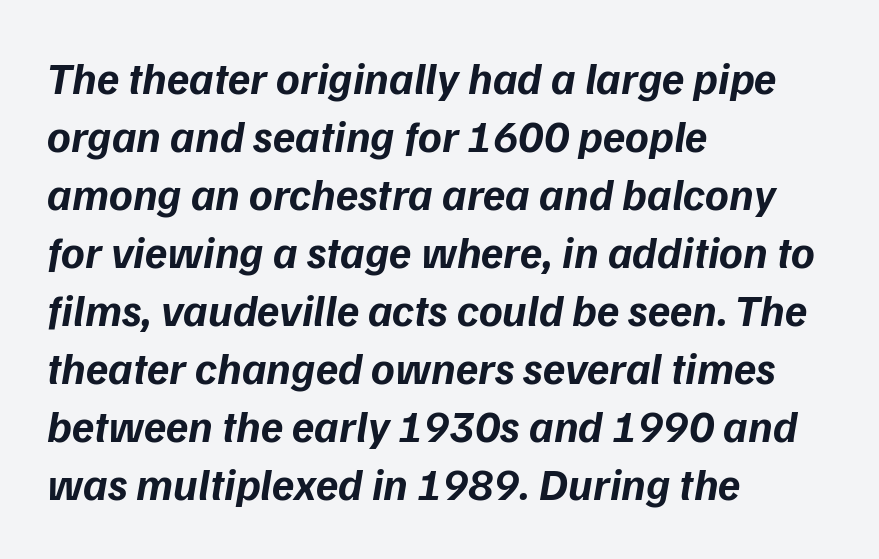
{"serif": "no", "bold": "yes", "weight": "bold", "width": "normal", "stroke_contrast": "low", "x_height": "medium", "monospaced": "no", "underline": "no", "align": "left", "line_spacing": "normal", "line_spacing_ratio": 1.29, "letter_spacing": "normal", "letter_spacing_em": 0.0, "glyph_px": 45}
